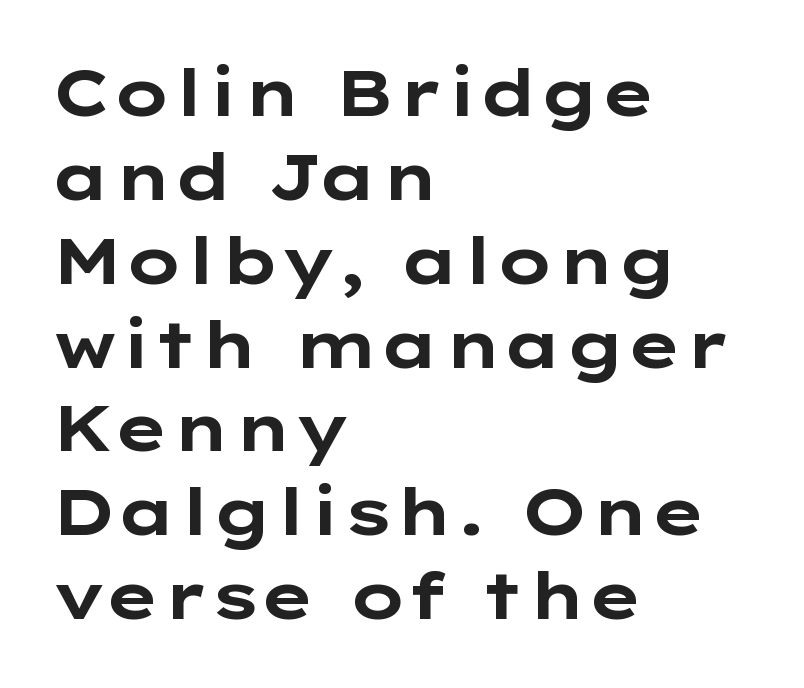
Q: Is the text bold? A: Yes.
Q: Is the text italic (slanted)? A: No, it is upright.
Q: Is the typeface a serif or a sans-serif typeface? A: Sans-serif.
Q: Is the text underlined? A: No.
Q: How is the paragraph aligned? A: Left-aligned.
Q: Is the spacing between letters normal or unusually wide? A: Normal.
Q: Is the spacing between lines tight, normal or loose? A: Normal.
Q: Width (condensed, normal, or wide)? A: Wide.
Q: Stroke contrast? A: Low.
Q: x-height? A: Medium.
Q: Monospaced? A: No.
